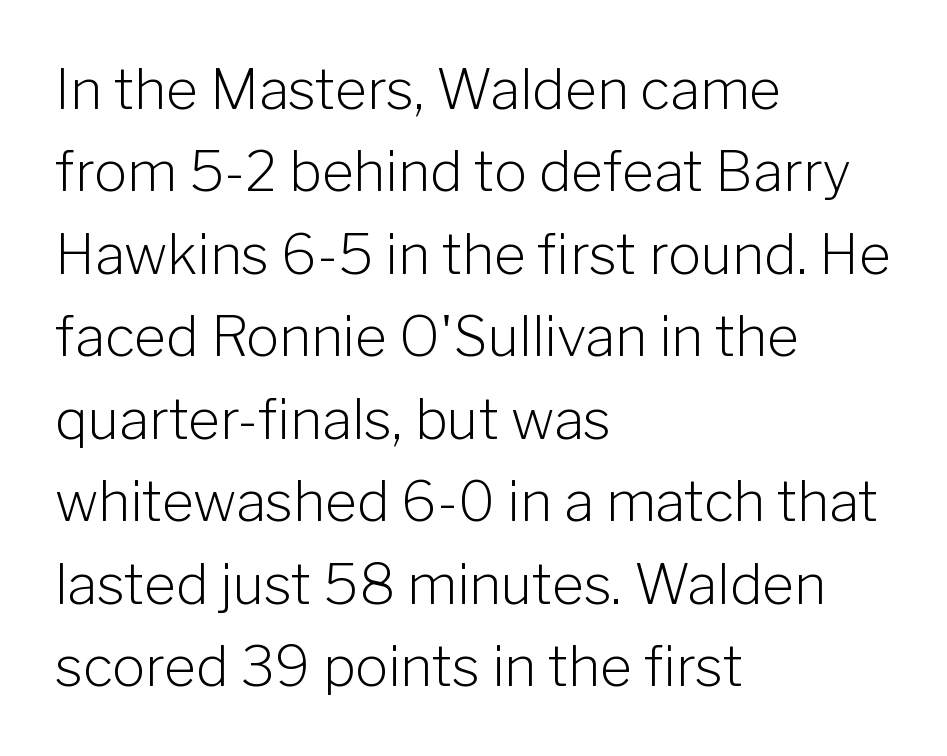
The image shows 55 px light sans-serif type, upright; set left-aligned, normal line spacing (1.5x), normal letter spacing, not underlined; low stroke contrast and a medium x-height.
